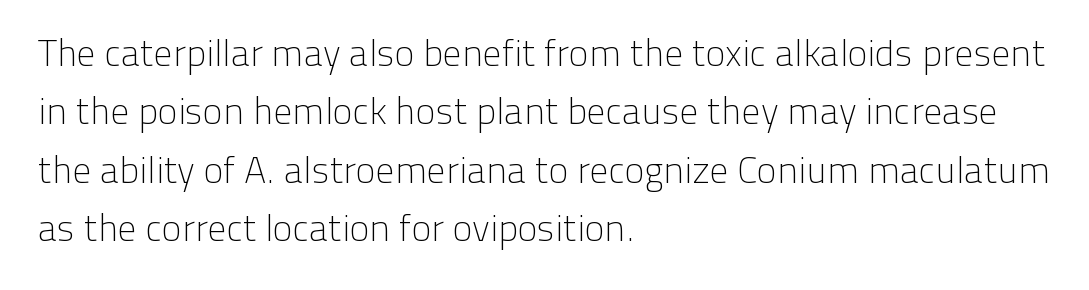
The image shows 37 px light sans-serif type, upright; set left-aligned, normal line spacing (1.58x), normal letter spacing, not underlined; low stroke contrast and a medium x-height.
